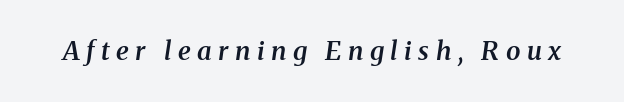
The image shows 26 px text type, italic (leaning right); set unusually wide letter spacing (+0.25 em), not underlined.
